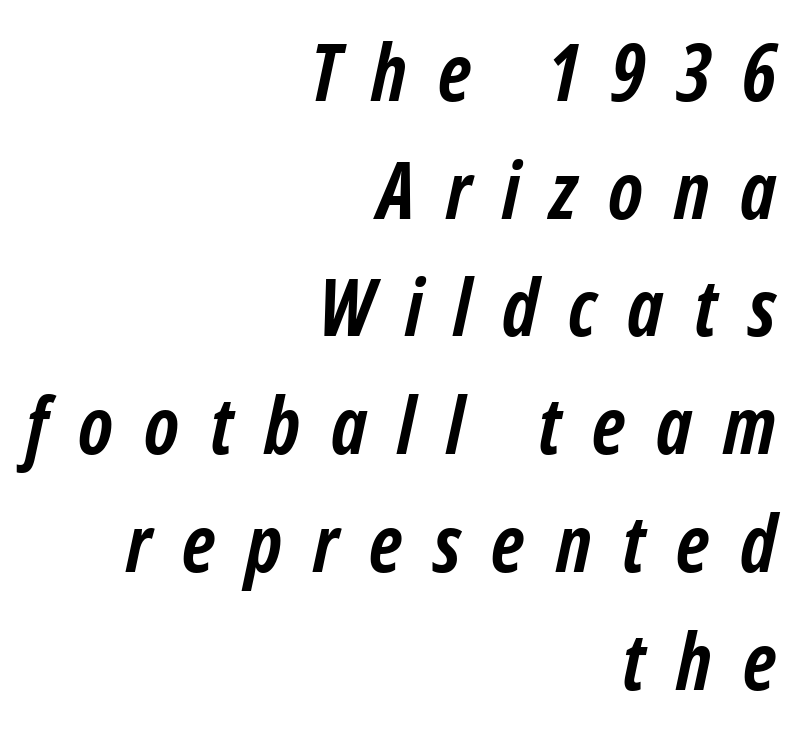
{"italic": "yes", "lean": "right", "slant_degrees": 12, "bold": "yes", "weight": "semibold", "width": "condensed", "stroke_contrast": "low", "x_height": "medium", "monospaced": "no", "underline": "no", "align": "right", "line_spacing": "normal", "line_spacing_ratio": 1.49, "letter_spacing": "wide", "letter_spacing_em": 0.39, "glyph_px": 79}
